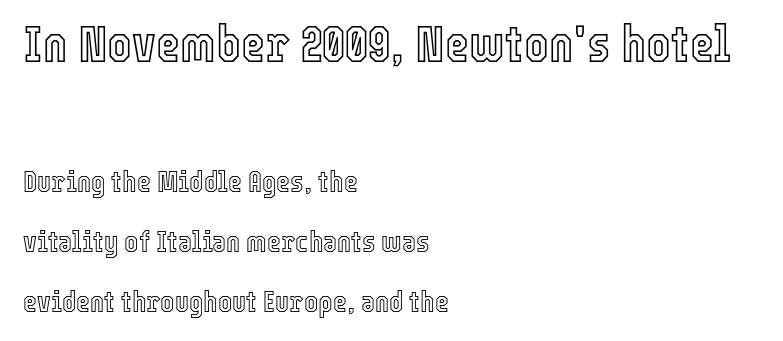
{"italic": "no", "width": "condensed", "x_height": "medium", "monospaced": "no", "underline": "no", "align": "left", "line_spacing": "loose", "line_spacing_ratio": 2.0, "letter_spacing": "normal", "letter_spacing_em": 0.0, "larger_block": "first", "size_ratio": 1.73, "glyph_px": 52}
